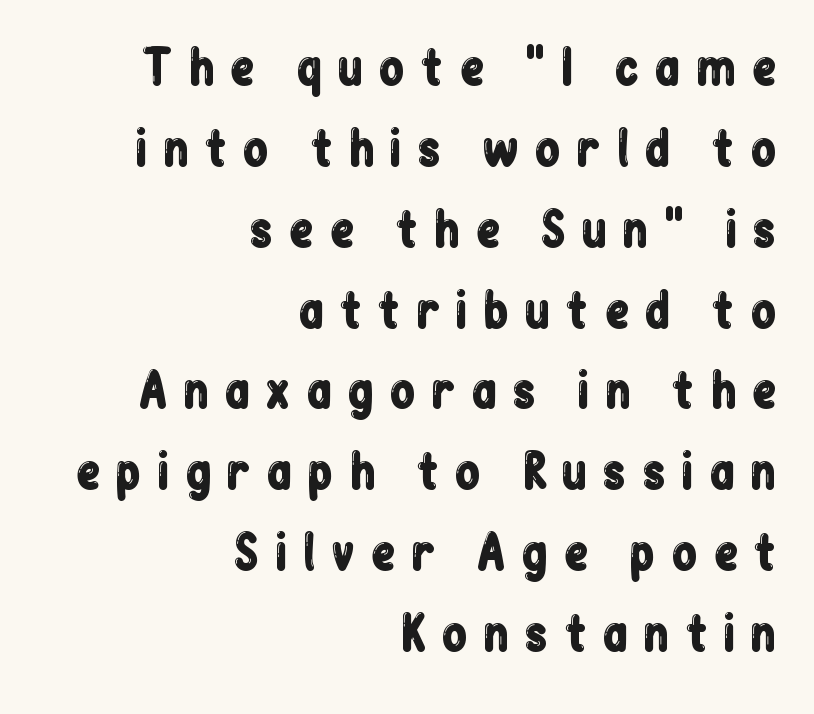
{"serif": "no", "italic": "no", "width": "condensed", "stroke_contrast": "low", "x_height": "medium", "monospaced": "no", "underline": "no", "align": "right", "line_spacing_ratio": 1.72, "letter_spacing": "wide", "letter_spacing_em": 0.31, "glyph_px": 47}
